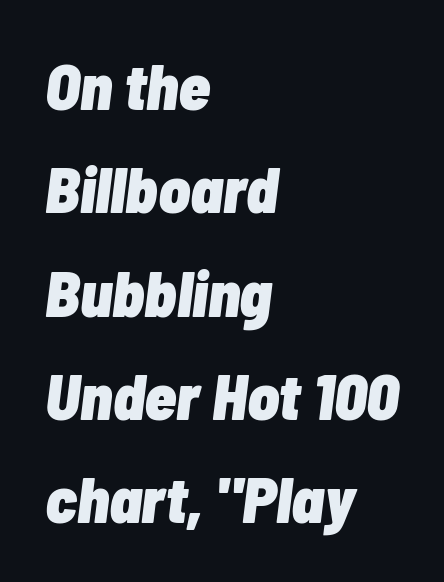
Q: Is the text bold? A: Yes.
Q: Is the text italic (slanted)? A: Yes, it leans right by about 7 degrees.
Q: Is the text underlined? A: No.
Q: How is the paragraph aligned? A: Left-aligned.
Q: Is the spacing between letters normal or unusually wide? A: Normal.
Q: Is the spacing between lines tight, normal or loose? A: Normal.
Q: Width (condensed, normal, or wide)? A: Condensed.
Q: Stroke contrast? A: Low.
Q: x-height? A: Medium.
Q: Monospaced? A: No.
